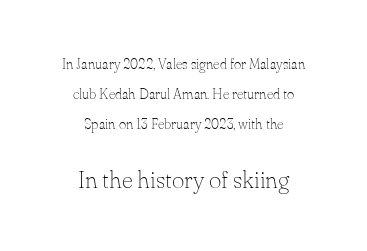
{"italic": "no", "bold": "no", "underline": "no", "align": "center", "line_spacing": "loose", "line_spacing_ratio": 2.15, "letter_spacing": "normal", "letter_spacing_em": 0.0, "larger_block": "second", "size_ratio": 1.71, "glyph_px": 24}
